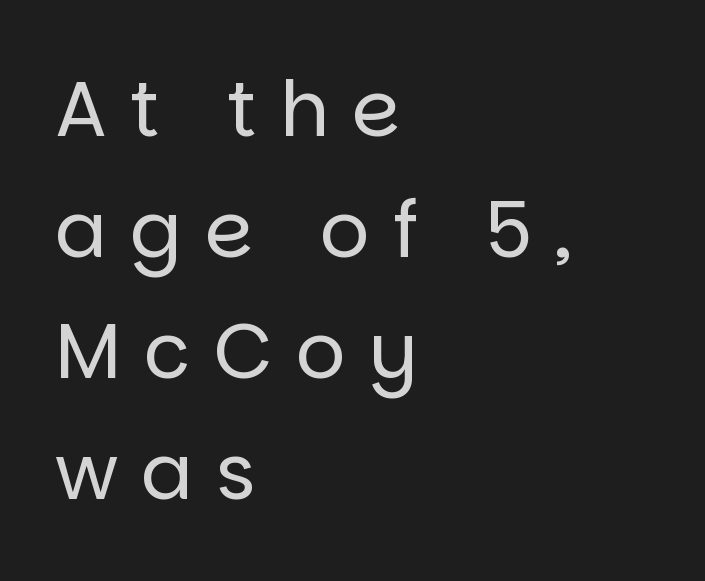
{"serif": "no", "italic": "no", "bold": "no", "weight": "regular", "width": "normal", "stroke_contrast": "low", "x_height": "large", "monospaced": "no", "underline": "no", "align": "left", "line_spacing": "normal", "line_spacing_ratio": 1.57, "letter_spacing": "wide", "letter_spacing_em": 0.3, "glyph_px": 77}
